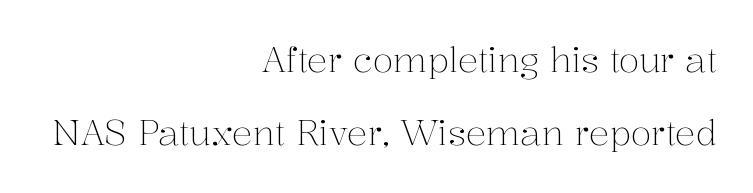
Q: Is the text bold? A: No.
Q: Is the text italic (slanted)? A: No, it is upright.
Q: Is the typeface a serif or a sans-serif typeface? A: Serif.
Q: Is the text underlined? A: No.
Q: How is the paragraph aligned? A: Right-aligned.
Q: Is the spacing between letters normal or unusually wide? A: Normal.
Q: Is the spacing between lines tight, normal or loose? A: Loose.
Q: Width (condensed, normal, or wide)? A: Normal.
Q: Stroke contrast? A: Medium.
Q: x-height? A: Medium.
Q: Monospaced? A: No.
